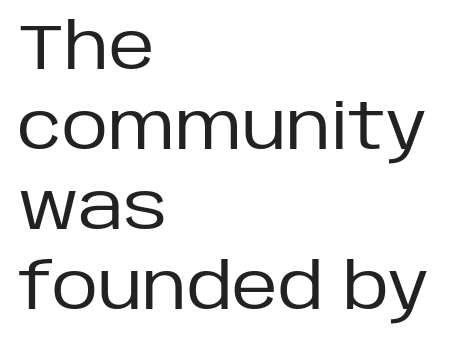
{"serif": "no", "italic": "no", "bold": "no", "weight": "regular", "width": "normal", "stroke_contrast": "low", "x_height": "large", "monospaced": "no", "underline": "no", "align": "left", "line_spacing": "normal", "line_spacing_ratio": 1.25, "letter_spacing": "normal", "letter_spacing_em": 0.0, "glyph_px": 64}
